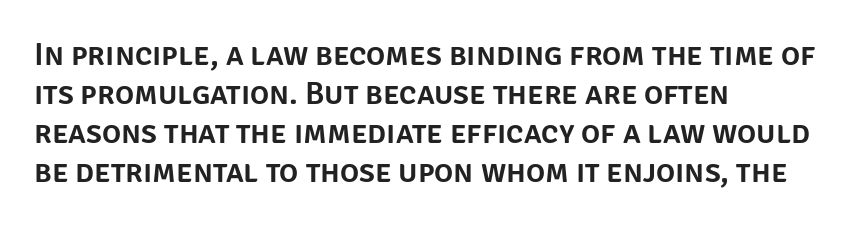
The image shows 32 px sans-serif type, upright; set left-aligned, line spacing 1.22x, normal letter spacing, not underlined; low stroke contrast and a large x-height.
